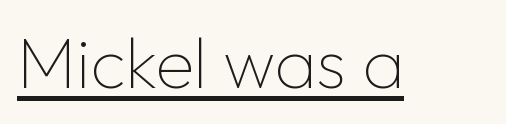
When letters stand straight like this, we call the style roman or upright. The letterforms sit at book weight or below. Serif or sans? Sans — the stroke terminals are bare. Looks like regular typesetting: each glyph gets only the width it needs. A typesetter would call this zero additional tracking.
